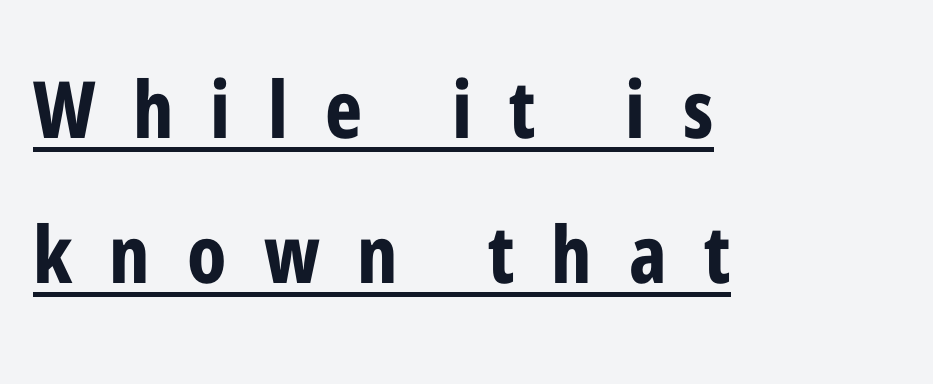
One-word summary of the alignment: left. The tracking reads as deliberately expanded to a designer's eye. You'd pick this weight for a headline — it's a proper bold. I'd call this a sans setting — the letters go barefoot. Is there any slant? The stems are plumb.
